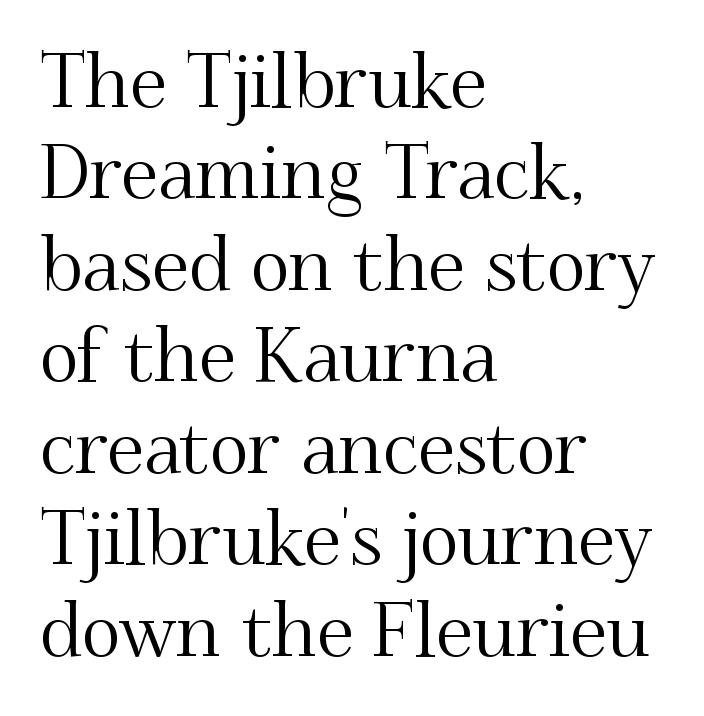
{"serif": "yes", "italic": "no", "width": "normal", "stroke_contrast": "medium", "x_height": "small", "monospaced": "no", "underline": "no", "align": "left", "line_spacing_ratio": 1.22, "letter_spacing": "normal", "letter_spacing_em": 0.0, "glyph_px": 75}
